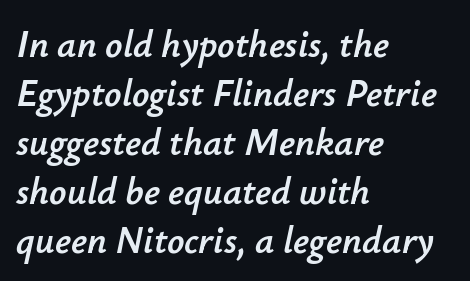
Q: Is the text italic (slanted)? A: Yes, it leans right by about 12 degrees.
Q: Is the text underlined? A: No.
Q: How is the paragraph aligned? A: Left-aligned.
Q: Is the spacing between letters normal or unusually wide? A: Normal.
Q: Is the spacing between lines tight, normal or loose? A: Normal.
Q: Width (condensed, normal, or wide)? A: Normal.
Q: Stroke contrast? A: Low.
Q: x-height? A: Small.
Q: Monospaced? A: No.
